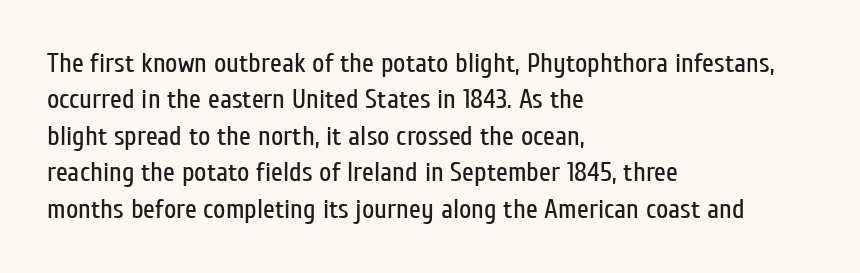
Q: Is the text bold? A: No.
Q: Is the text italic (slanted)? A: No, it is upright.
Q: Is the text underlined? A: No.
Q: How is the paragraph aligned? A: Left-aligned.
Q: Is the spacing between letters normal or unusually wide? A: Normal.
Q: Is the spacing between lines tight, normal or loose? A: Normal.
